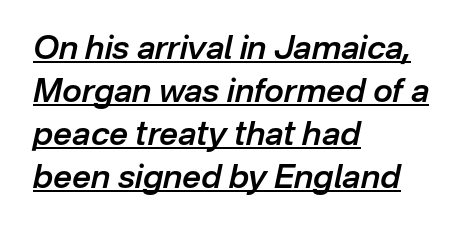
{"italic": "yes", "lean": "right", "slant_degrees": 12, "bold": "semi", "weight": "semibold", "width": "normal", "stroke_contrast": "low", "x_height": "medium", "monospaced": "no", "underline": "yes", "align": "left", "line_spacing": "normal", "line_spacing_ratio": 1.3, "letter_spacing": "normal", "letter_spacing_em": 0.0, "glyph_px": 33}
